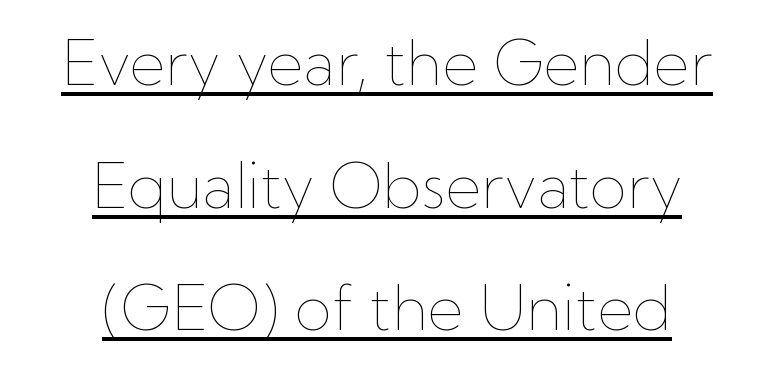
{"italic": "no", "bold": "no", "weight": "thin", "width": "normal", "stroke_contrast": "low", "x_height": "medium", "monospaced": "no", "underline": "yes", "align": "center", "line_spacing": "loose", "line_spacing_ratio": 2.01, "letter_spacing": "normal", "letter_spacing_em": 0.0, "glyph_px": 61}
